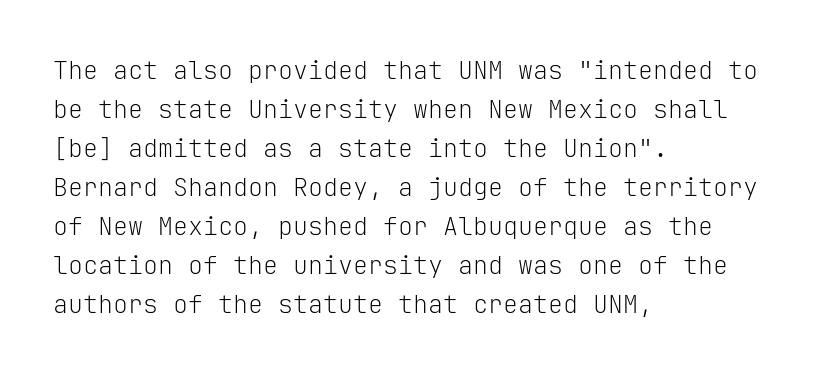
Q: Is the text bold? A: No.
Q: Is the text italic (slanted)? A: No, it is upright.
Q: Is the text underlined? A: No.
Q: How is the paragraph aligned? A: Left-aligned.
Q: Is the spacing between letters normal or unusually wide? A: Normal.
Q: Is the spacing between lines tight, normal or loose? A: Normal.
